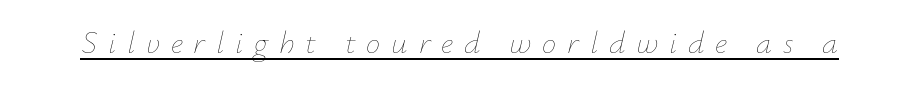
Q: Is the text bold? A: No.
Q: Is the text italic (slanted)? A: Yes, it leans right by about 12 degrees.
Q: Is the text underlined? A: Yes.
Q: Is the spacing between letters normal or unusually wide? A: Unusually wide.
Q: Width (condensed, normal, or wide)? A: Normal.
Q: Stroke contrast? A: Low.
Q: x-height? A: Small.
Q: Monospaced? A: No.
